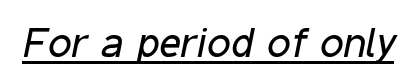
Q: Is the text bold? A: No.
Q: Is the text italic (slanted)? A: Yes, it leans right by about 11 degrees.
Q: Is the text underlined? A: Yes.
Q: Is the spacing between letters normal or unusually wide? A: Normal.
Q: Width (condensed, normal, or wide)? A: Condensed.
Q: Stroke contrast? A: Low.
Q: x-height? A: Medium.
Q: Monospaced? A: No.
